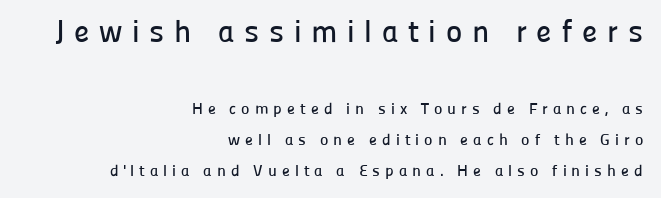
The image shows 31 px sans-serif type, upright; set right-aligned, loose line spacing (1.92x), unusually wide letter spacing (+0.31 em), not underlined; the first (top) block is 1.94x larger; low stroke contrast and a medium x-height.
